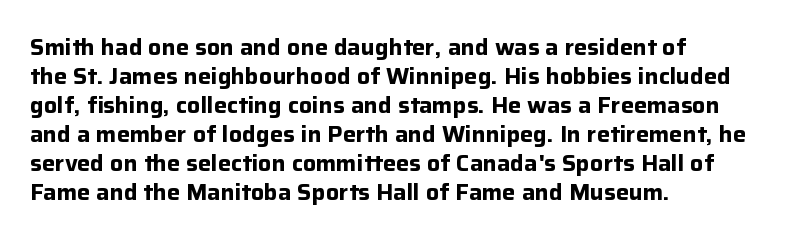
I'd describe the lettering as bold — thick and assertive. Line starts are locked; line ends wander. Nope, not italic — everything's standing straight. Only glyphs here, with clear space below each row.
